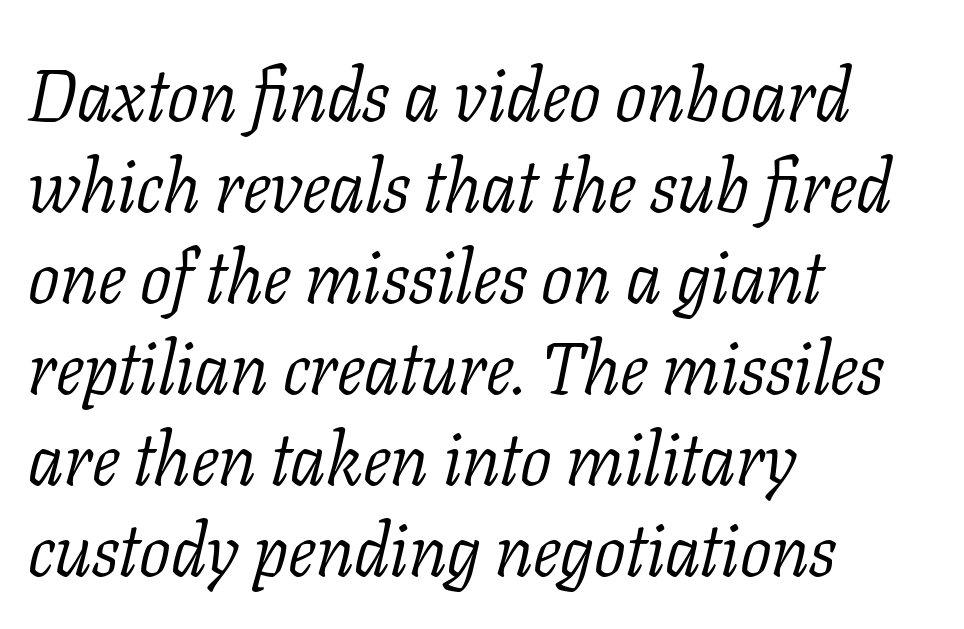
The image shows 74 px light serif type, italic (leaning right); set left-aligned, line spacing 1.23x, normal letter spacing, not underlined; low stroke contrast and a medium x-height.
